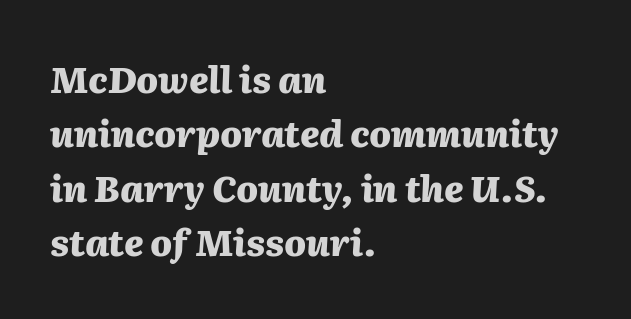
The words here are not underlined. The tracking reads as untouched default to a designer's eye. The designer left line spacing at the default. Designer's note — italics engaged.
